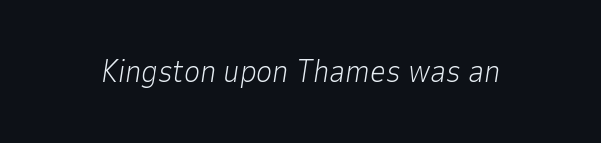
{"italic": "yes", "lean": "right", "slant_degrees": 9, "bold": "no", "weight": "light", "width": "normal", "stroke_contrast": "low", "x_height": "medium", "monospaced": "no", "underline": "no", "letter_spacing": "normal", "letter_spacing_em": 0.0, "glyph_px": 31}
